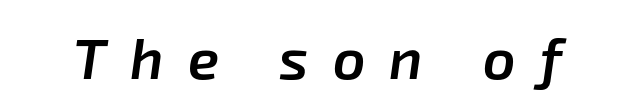
{"italic": "yes", "lean": "right", "slant_degrees": 8, "bold": "semi", "weight": "semibold", "width": "normal", "stroke_contrast": "low", "x_height": "medium", "monospaced": "no", "underline": "no", "letter_spacing": "wide", "letter_spacing_em": 0.42, "glyph_px": 57}
